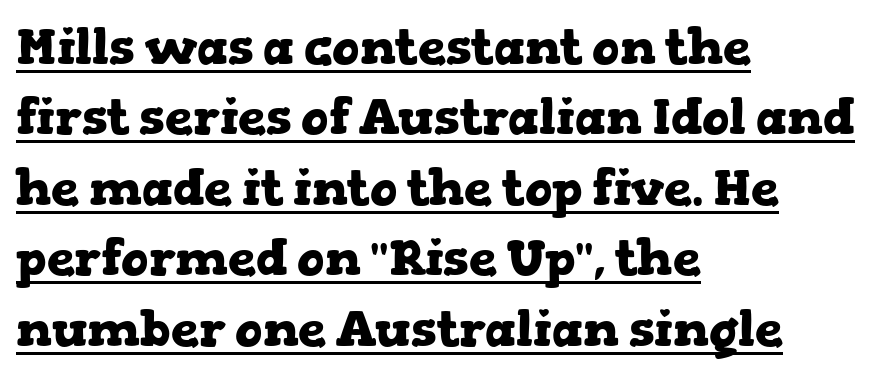
Q: Is the text bold? A: Yes.
Q: Is the text italic (slanted)? A: No, it is upright.
Q: Is the typeface a serif or a sans-serif typeface? A: Serif.
Q: Is the text underlined? A: Yes.
Q: How is the paragraph aligned? A: Left-aligned.
Q: Is the spacing between letters normal or unusually wide? A: Normal.
Q: Is the spacing between lines tight, normal or loose? A: Normal.
Q: Width (condensed, normal, or wide)? A: Wide.
Q: Stroke contrast? A: Low.
Q: x-height? A: Medium.
Q: Monospaced? A: No.
